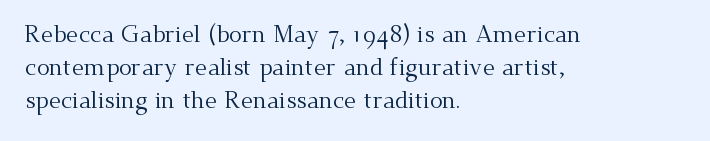
Q: Is the text bold? A: No.
Q: Is the text italic (slanted)? A: No, it is upright.
Q: Is the text underlined? A: No.
Q: How is the paragraph aligned? A: Left-aligned.
Q: Is the spacing between letters normal or unusually wide? A: Normal.
Q: Is the spacing between lines tight, normal or loose? A: Normal.
